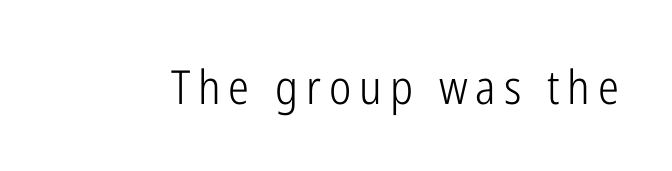
Q: Is the text bold? A: No.
Q: Is the text italic (slanted)? A: No, it is upright.
Q: Is the typeface a serif or a sans-serif typeface? A: Sans-serif.
Q: Is the text underlined? A: No.
Q: Width (condensed, normal, or wide)? A: Condensed.
Q: Stroke contrast? A: Low.
Q: x-height? A: Medium.
Q: Monospaced? A: No.
